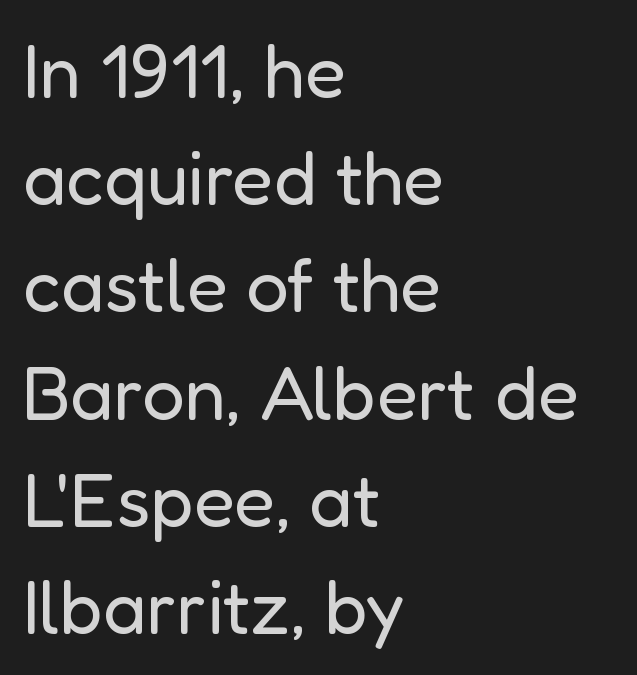
{"serif": "no", "italic": "no", "bold": "no", "weight": "regular", "width": "normal", "stroke_contrast": "low", "x_height": "medium", "monospaced": "no", "underline": "no", "align": "left", "line_spacing": "normal", "line_spacing_ratio": 1.43, "letter_spacing": "normal", "letter_spacing_em": 0.0, "glyph_px": 75}
